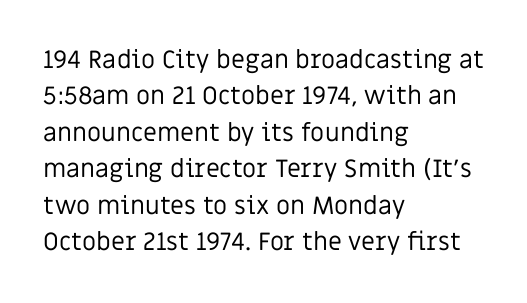
The image shows 25 px text type, upright; set left-aligned, normal line spacing (1.46x), normal letter spacing, not underlined.
